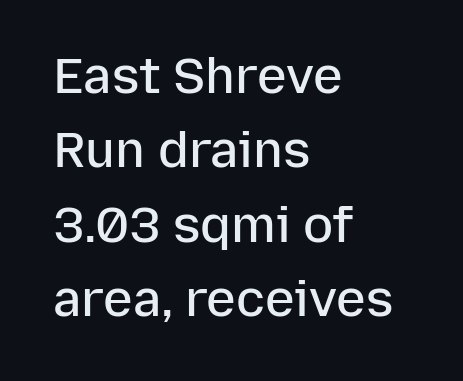
Q: Is the text bold? A: Semi-bold.
Q: Is the text italic (slanted)? A: No, it is upright.
Q: Is the typeface a serif or a sans-serif typeface? A: Sans-serif.
Q: Is the text underlined? A: No.
Q: How is the paragraph aligned? A: Left-aligned.
Q: Is the spacing between letters normal or unusually wide? A: Normal.
Q: Is the spacing between lines tight, normal or loose? A: Normal.
Q: Width (condensed, normal, or wide)? A: Normal.
Q: Stroke contrast? A: Low.
Q: x-height? A: Medium.
Q: Monospaced? A: No.
